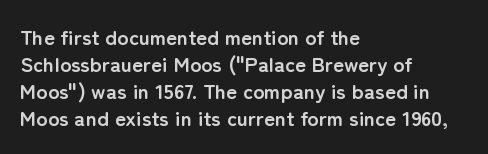
{"italic": "no", "bold": "yes", "underline": "no", "align": "left", "line_spacing": "normal", "line_spacing_ratio": 1.29, "letter_spacing": "normal", "letter_spacing_em": 0.0, "glyph_px": 21}
